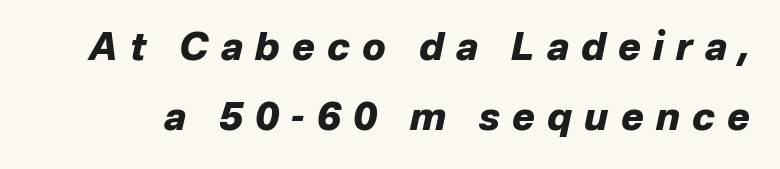
{"italic": "yes", "lean": "right", "slant_degrees": 12, "bold": "yes", "weight": "heavy", "width": "normal", "stroke_contrast": "low", "x_height": "medium", "monospaced": "no", "underline": "no", "line_spacing_ratio": 1.83, "letter_spacing": "wide", "letter_spacing_em": 0.32, "glyph_px": 38}
